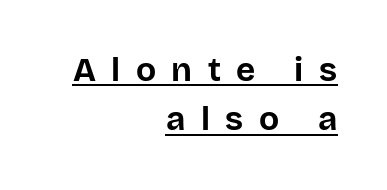
The image shows 33 px bold sans-serif type, upright; set right-aligned, normal line spacing (1.49x), unusually wide letter spacing (+0.47 em), underlined; low stroke contrast and a large x-height.
